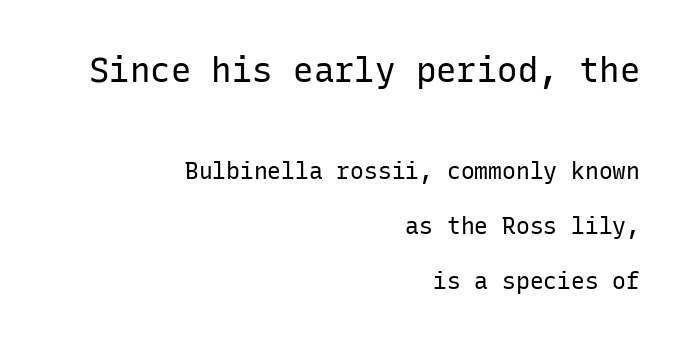
Is the block centered? No — it sits flush against the right margin. The upper block of text is set noticeably larger than the block beneath it. The letters stand upright; this is a roman face. Vertical stems look standard width or narrower in stroke. Unmarked baselines from the first word to the last. Is the letter spacing exaggerated? No — it looks like the ordinary default.
